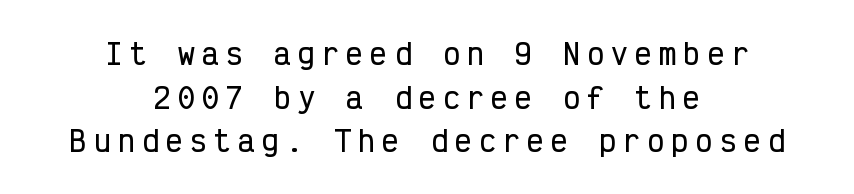
The image shows 28 px condensed sans-serif type, upright, monospaced; set centered, normal line spacing (1.56x), unusually wide letter spacing (+0.26 em), not underlined; low stroke contrast and a medium x-height.
